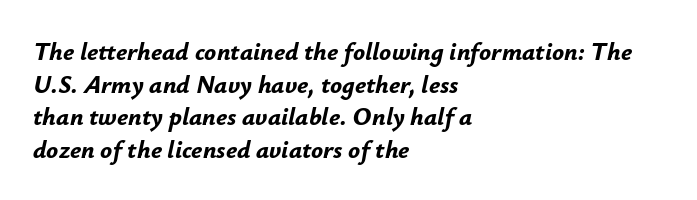
Q: Is the text bold? A: Yes.
Q: Is the text italic (slanted)? A: Yes, it leans right by about 12 degrees.
Q: Is the text underlined? A: No.
Q: How is the paragraph aligned? A: Left-aligned.
Q: Is the spacing between letters normal or unusually wide? A: Normal.
Q: Is the spacing between lines tight, normal or loose? A: Normal.
